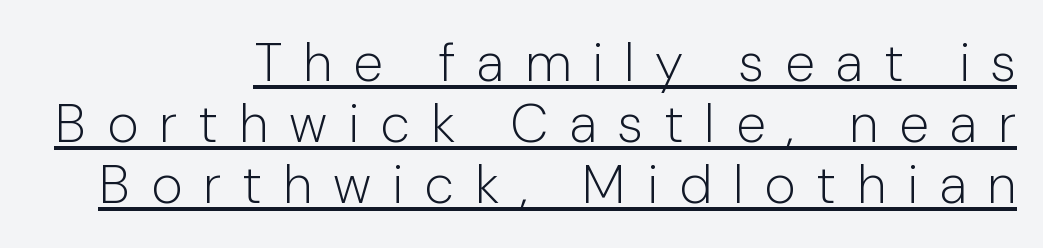
Q: Is the text bold? A: No.
Q: Is the text italic (slanted)? A: No, it is upright.
Q: Is the typeface a serif or a sans-serif typeface? A: Sans-serif.
Q: Is the text underlined? A: Yes.
Q: How is the paragraph aligned? A: Right-aligned.
Q: Is the spacing between letters normal or unusually wide? A: Unusually wide.
Q: Is the spacing between lines tight, normal or loose? A: Tight.
Q: Width (condensed, normal, or wide)? A: Normal.
Q: Stroke contrast? A: Low.
Q: x-height? A: Medium.
Q: Monospaced? A: No.
